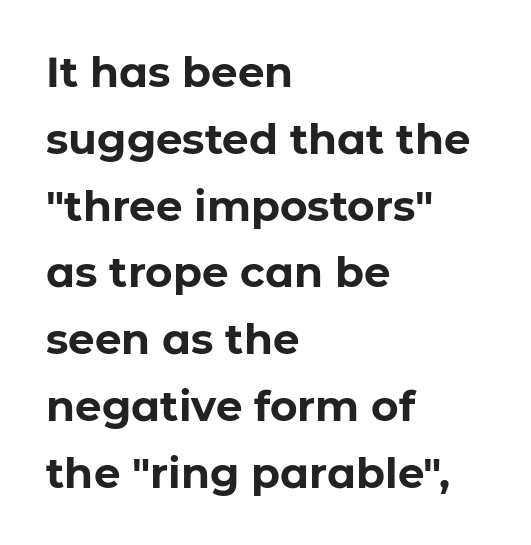
Weight: bold. Clear beneath every line of the passage. Rows of type keep a routine distance in the vertical direction. If you drew a line through each stem, it would be perfectly vertical. Each word holds together tightly as a unit, with standard inter-letter gaps.
